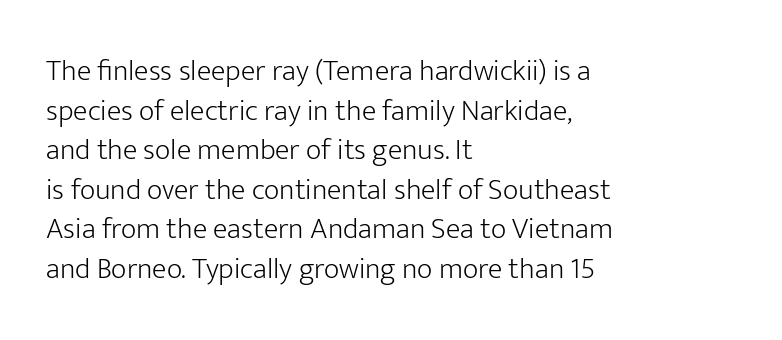
{"serif": "no", "italic": "no", "bold": "no", "weight": "light", "width": "normal", "stroke_contrast": "low", "x_height": "medium", "monospaced": "no", "underline": "no", "align": "left", "line_spacing": "normal", "line_spacing_ratio": 1.32, "letter_spacing": "normal", "letter_spacing_em": 0.0, "glyph_px": 30}
